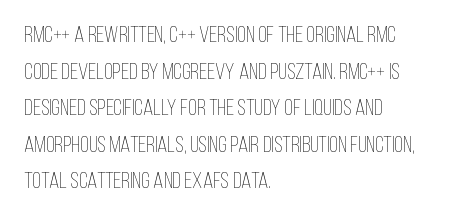
Notice how descenders clear the ascenders below comfortably — that's standard leading. Heft: none added — not bold. Posture: upright roman. The tracking reads as untouched default to a designer's eye. If you drew a ruler down the left edge, every line would touch it.
